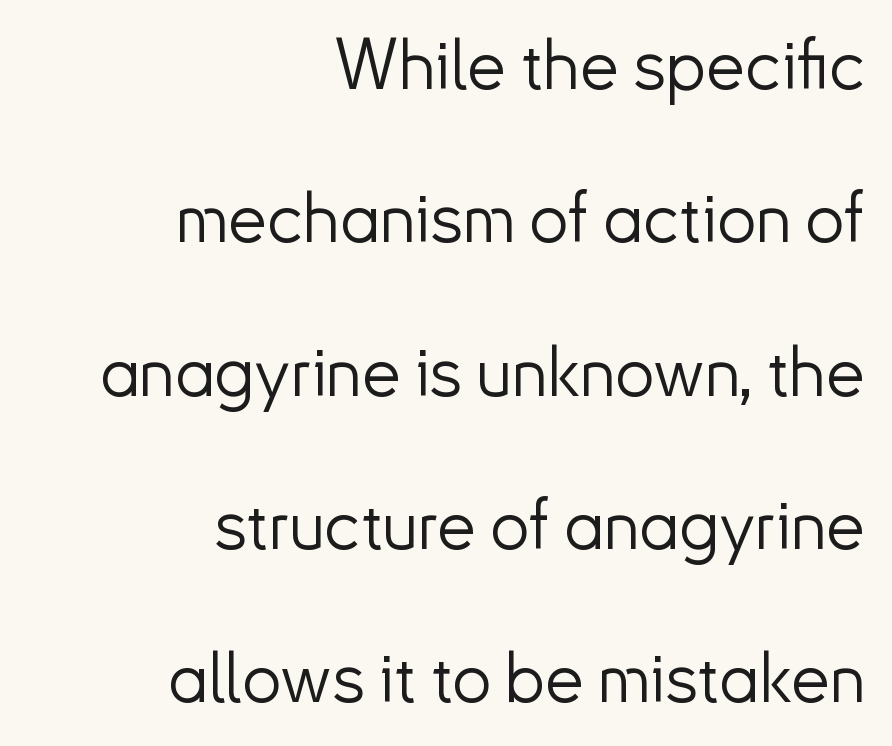
{"serif": "no", "italic": "no", "bold": "no", "weight": "light", "width": "normal", "stroke_contrast": "low", "x_height": "small", "monospaced": "no", "underline": "no", "align": "right", "line_spacing": "loose", "line_spacing_ratio": 2.19, "letter_spacing": "normal", "letter_spacing_em": 0.0, "glyph_px": 70}
